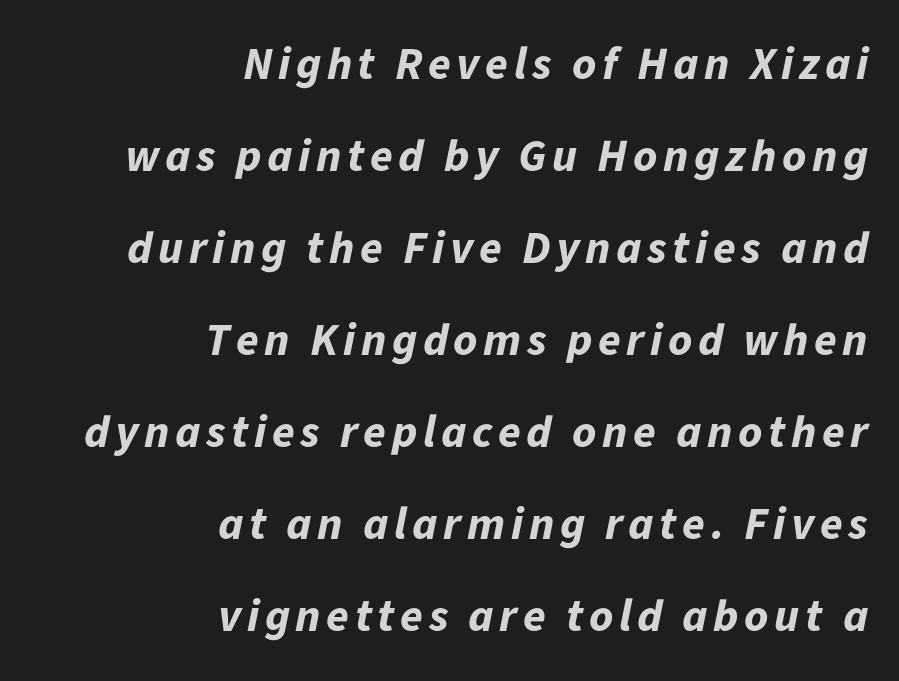
The image shows 46 px bold type, italic (leaning right); set right-aligned, loose line spacing (2.0x), not underlined; low stroke contrast and a medium x-height.
